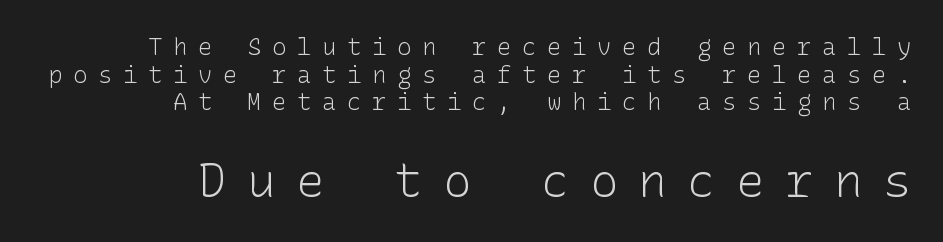
The image shows 47 px light sans-serif type, upright; set right-aligned, tight line spacing (1.15x), unusually wide letter spacing (+0.44 em), not underlined; the second (bottom) block is 1.96x larger; low stroke contrast and a medium x-height.
